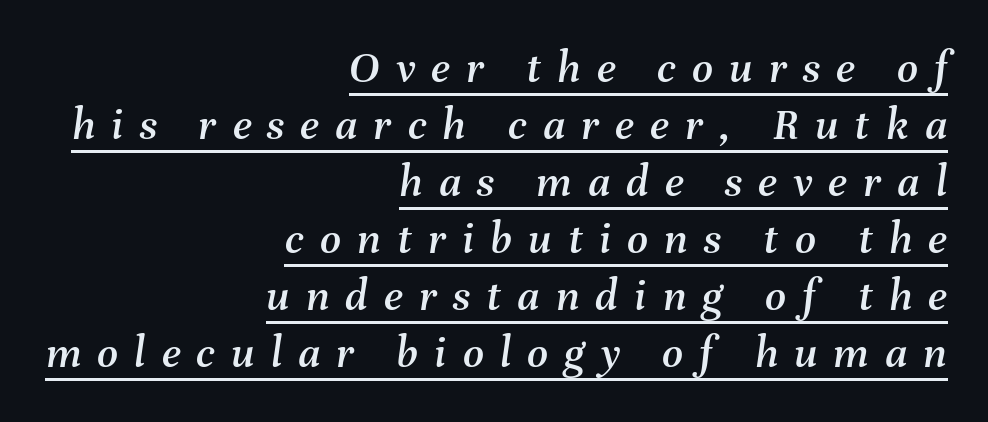
{"italic": "yes", "lean": "right", "slant_degrees": 8, "width": "normal", "stroke_contrast": "medium", "x_height": "medium", "monospaced": "no", "underline": "yes", "align": "right", "line_spacing_ratio": 1.24, "letter_spacing": "wide", "letter_spacing_em": 0.35, "glyph_px": 46}
